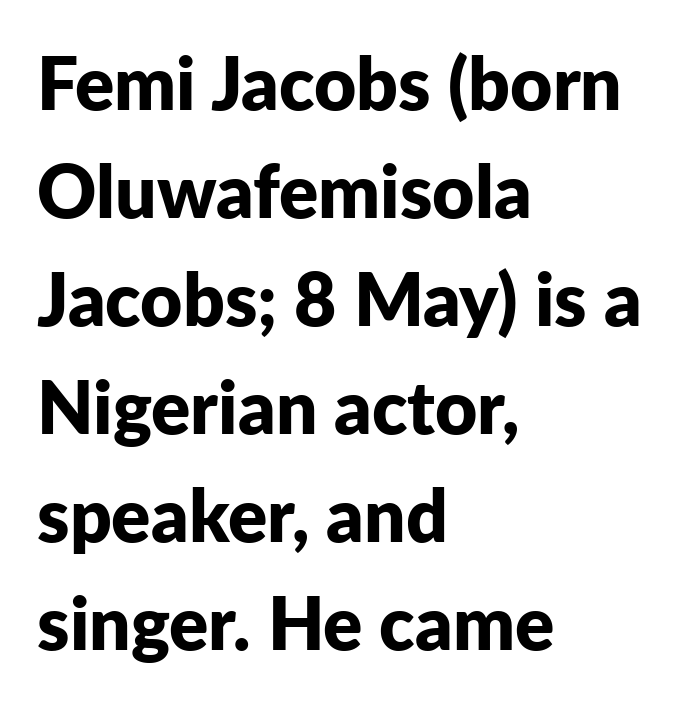
Q: Is the text bold? A: Yes.
Q: Is the text italic (slanted)? A: No, it is upright.
Q: Is the typeface a serif or a sans-serif typeface? A: Sans-serif.
Q: Is the text underlined? A: No.
Q: How is the paragraph aligned? A: Left-aligned.
Q: Is the spacing between letters normal or unusually wide? A: Normal.
Q: Is the spacing between lines tight, normal or loose? A: Normal.
Q: Width (condensed, normal, or wide)? A: Normal.
Q: Stroke contrast? A: Low.
Q: x-height? A: Medium.
Q: Monospaced? A: No.
